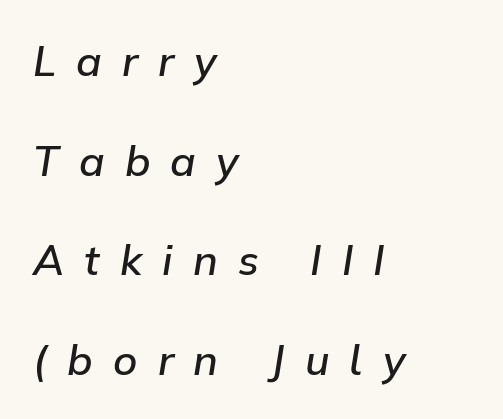
The image shows 42 px semibold type, italic (leaning right); set left-aligned, loose line spacing (2.37x), unusually wide letter spacing (+0.48 em), not underlined; low stroke contrast and a medium x-height.
